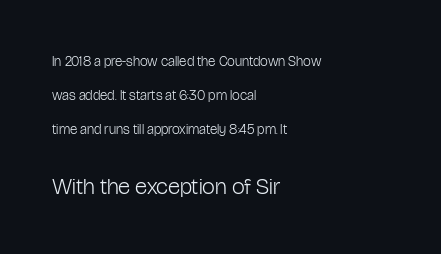
The image shows 23 px text type, upright; set left-aligned, loose line spacing (2.42x), normal letter spacing, not underlined; the second (bottom) block is 1.64x larger.
